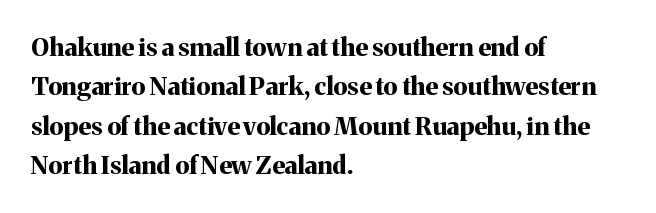
{"italic": "no", "bold": "yes", "underline": "no", "align": "left", "line_spacing": "normal", "line_spacing_ratio": 1.58, "letter_spacing": "normal", "letter_spacing_em": 0.0, "glyph_px": 25}
